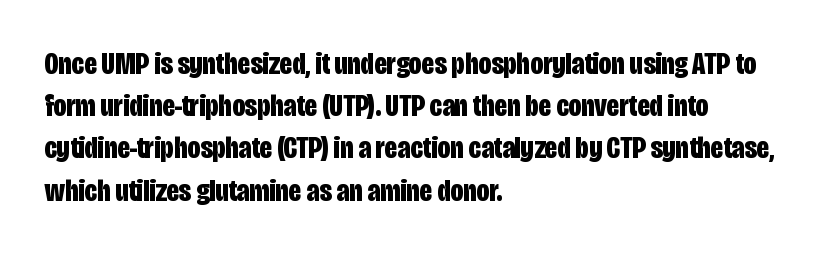
You'd pick this weight for a headline — it's a proper bold. Descenders hang freely into open space. All the whitespace from short lines collects on the right. The block of text has a typical density, with ordinary space between rows. Standard letterfit; no display-style spreading of the glyphs. A roman cut, with each character standing at attention.
